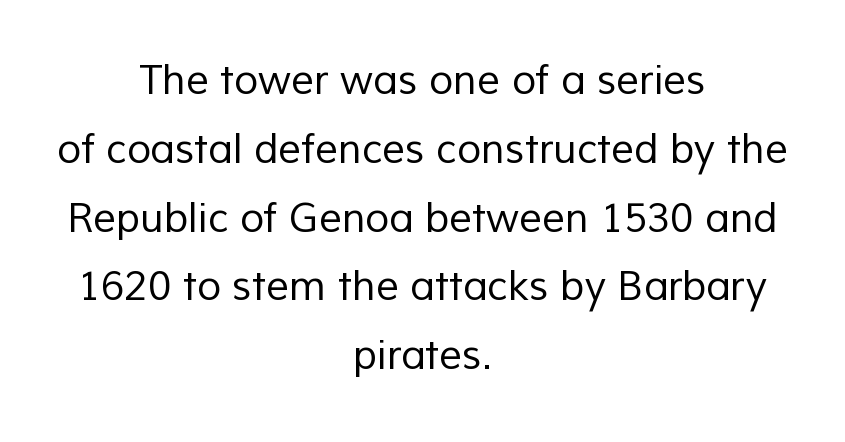
The image shows 40 px regular-weight sans-serif type; set centered, line spacing 1.72x, normal letter spacing, not underlined; low stroke contrast and a medium x-height.
